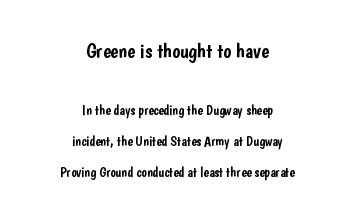
The image shows 21 px text type, upright; set centered, loose line spacing (2.2x), normal letter spacing, not underlined; the first (top) block is 1.5x larger.
